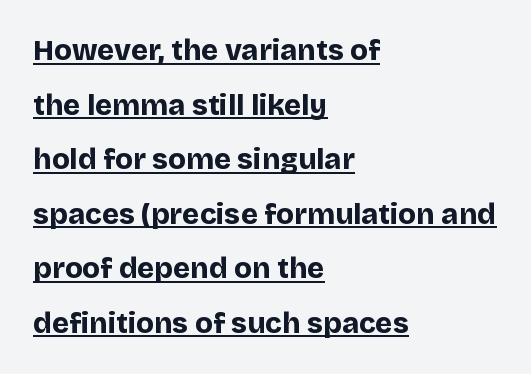
{"serif": "no", "italic": "no", "bold": "yes", "weight": "bold", "width": "normal", "stroke_contrast": "low", "x_height": "large", "monospaced": "no", "underline": "yes", "align": "left", "line_spacing_ratio": 1.88, "letter_spacing": "normal", "letter_spacing_em": 0.0, "glyph_px": 29}
